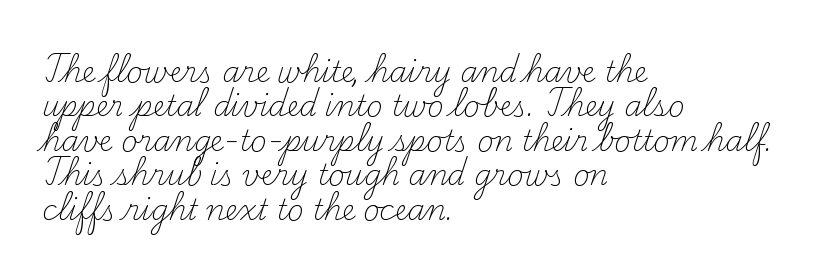
The image shows 28 px light type; set left-aligned, line spacing 1.23x, normal letter spacing, not underlined; medium stroke contrast and a small x-height.
